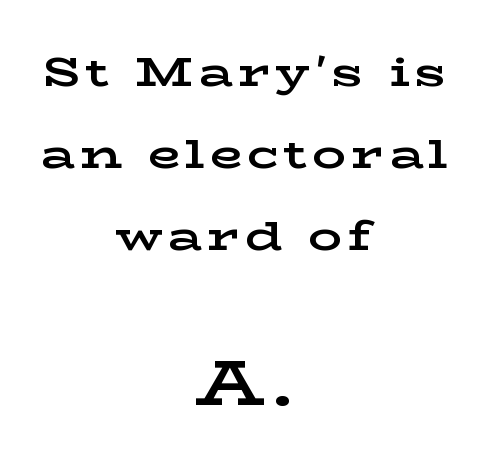
{"serif": "yes", "italic": "no", "bold": "yes", "weight": "bold", "width": "wide", "stroke_contrast": "low", "x_height": "medium", "monospaced": "no", "underline": "no", "align": "center", "line_spacing": "loose", "line_spacing_ratio": 1.95, "larger_block": "second", "size_ratio": 1.5, "glyph_px": 63}
